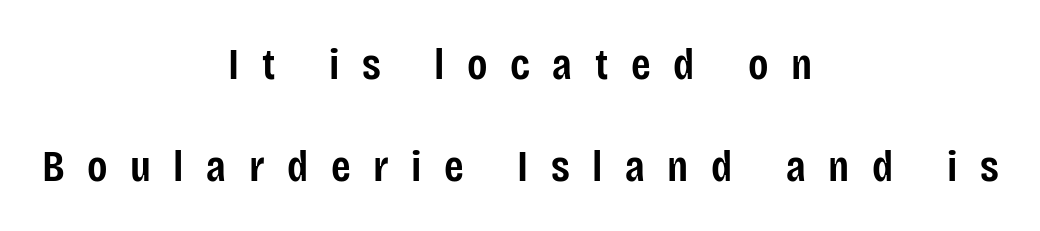
Q: Is the text bold? A: Semi-bold.
Q: Is the text italic (slanted)? A: No, it is upright.
Q: Is the typeface a serif or a sans-serif typeface? A: Sans-serif.
Q: Is the text underlined? A: No.
Q: How is the paragraph aligned? A: Centered.
Q: Is the spacing between letters normal or unusually wide? A: Unusually wide.
Q: Is the spacing between lines tight, normal or loose? A: Loose.
Q: Width (condensed, normal, or wide)? A: Condensed.
Q: Stroke contrast? A: Low.
Q: x-height? A: Large.
Q: Monospaced? A: No.
